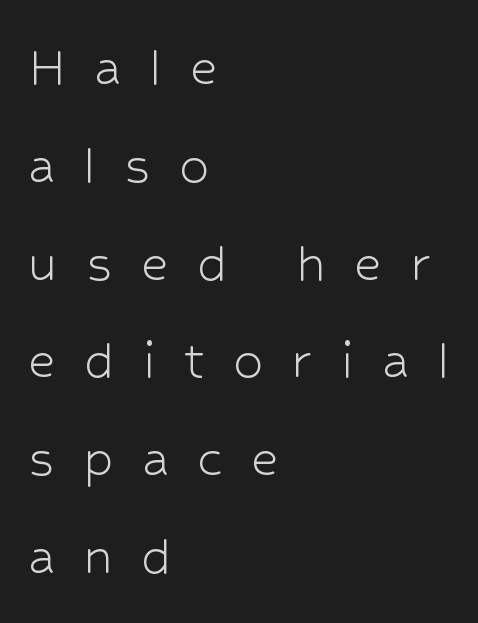
The passage shown is typeset with a sans-serif family. Words float on clear page, feet unadorned. The tracking reads as deliberately expanded to a designer's eye. A typesetter would call this proportional, since set widths differ per character. No heavy texture on the line: the type isn't bold. This block has exactly the height ordinary leading produces.
